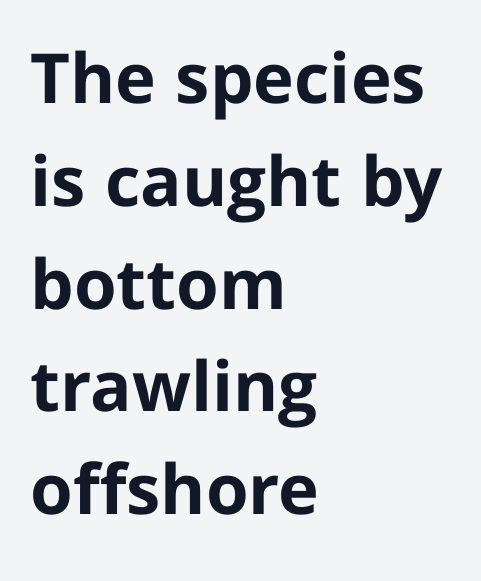
Q: Is the text bold? A: Yes.
Q: Is the text italic (slanted)? A: No, it is upright.
Q: Is the typeface a serif or a sans-serif typeface? A: Sans-serif.
Q: Is the text underlined? A: No.
Q: How is the paragraph aligned? A: Left-aligned.
Q: Is the spacing between letters normal or unusually wide? A: Normal.
Q: Is the spacing between lines tight, normal or loose? A: Normal.
Q: Width (condensed, normal, or wide)? A: Normal.
Q: Stroke contrast? A: Low.
Q: x-height? A: Medium.
Q: Monospaced? A: No.
